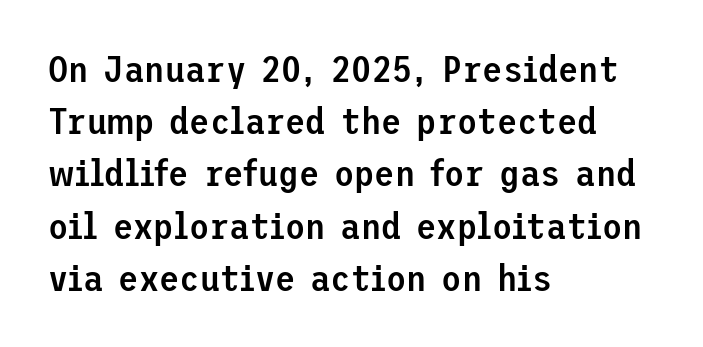
The image shows 37 px semibold sans-serif type, upright; set left-aligned, normal line spacing (1.41x), normal letter spacing, not underlined; low stroke contrast and a medium x-height.
